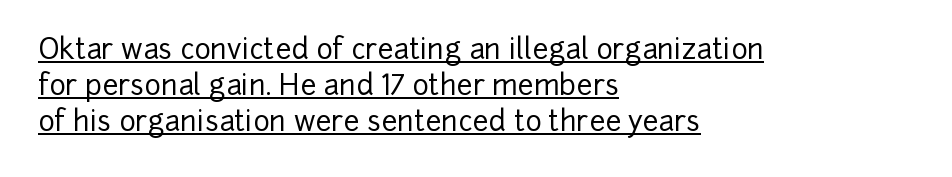
{"serif": "no", "italic": "no", "width": "normal", "stroke_contrast": "low", "x_height": "medium", "monospaced": "no", "underline": "yes", "align": "left", "line_spacing": "normal", "line_spacing_ratio": 1.29, "letter_spacing": "normal", "letter_spacing_em": 0.0, "glyph_px": 28}
